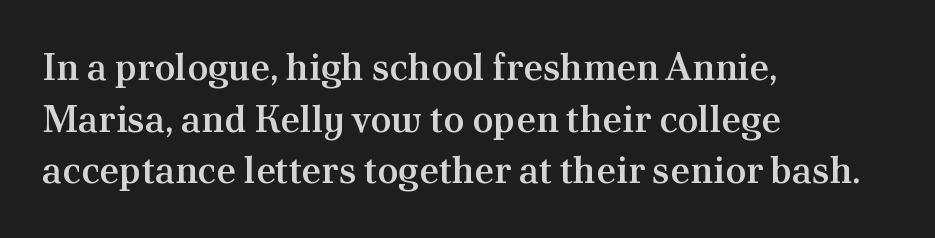
Q: Is the text bold? A: Semi-bold.
Q: Is the text italic (slanted)? A: No, it is upright.
Q: Is the typeface a serif or a sans-serif typeface? A: Serif.
Q: Is the text underlined? A: No.
Q: How is the paragraph aligned? A: Left-aligned.
Q: Is the spacing between letters normal or unusually wide? A: Normal.
Q: Is the spacing between lines tight, normal or loose? A: Normal.
Q: Width (condensed, normal, or wide)? A: Normal.
Q: Stroke contrast? A: Medium.
Q: x-height? A: Small.
Q: Monospaced? A: No.
